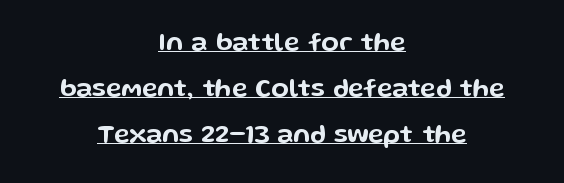
Reading down the block, each line starts at a different indent, mirrored at its end. This is roman type, the default non-slanted kind. Is the letter spacing exaggerated? No — it looks like the ordinary default. The string is rendered with underlining switched on.
